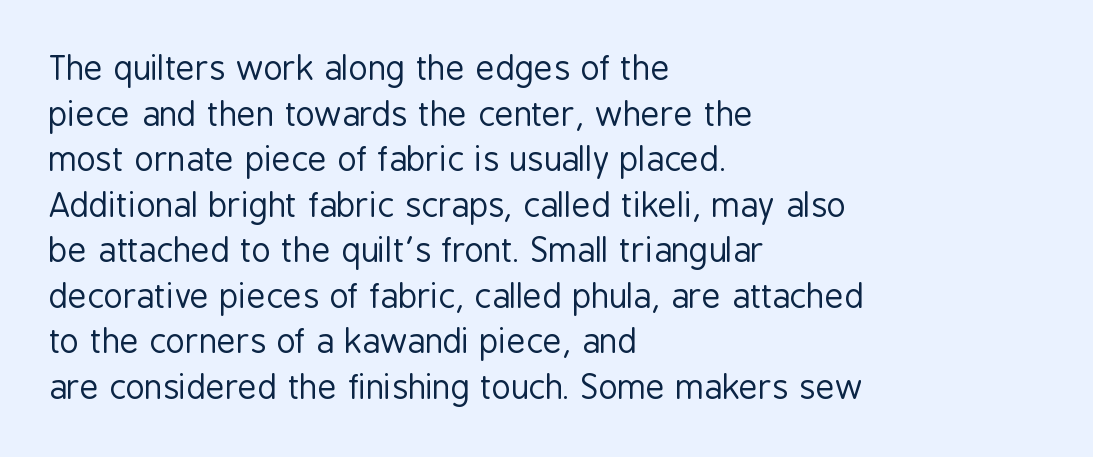
Check the space under the baseline: it is left empty. Line spacing here is normal. The letters look calm and open, with moderate or lighter stems. The glyphs in this specimen are sans serif. Here the designer chose a conventional face with non-uniform glyph widths.
